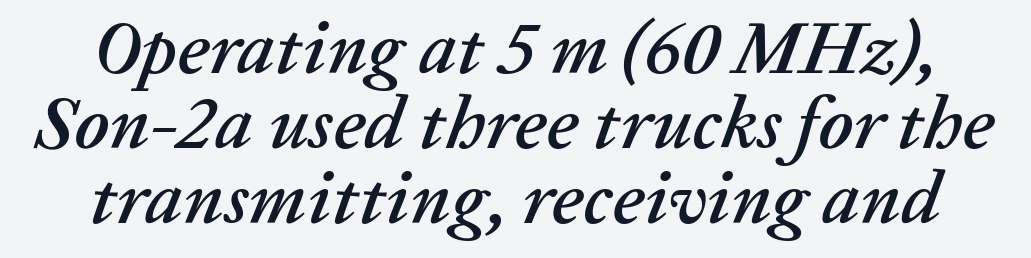
Q: Is the text italic (slanted)? A: Yes, it leans right by about 20 degrees.
Q: Is the text underlined? A: No.
Q: Is the spacing between letters normal or unusually wide? A: Normal.
Q: Is the spacing between lines tight, normal or loose? A: Tight.
Q: Width (condensed, normal, or wide)? A: Normal.
Q: Stroke contrast? A: Low.
Q: x-height? A: Medium.
Q: Monospaced? A: No.
